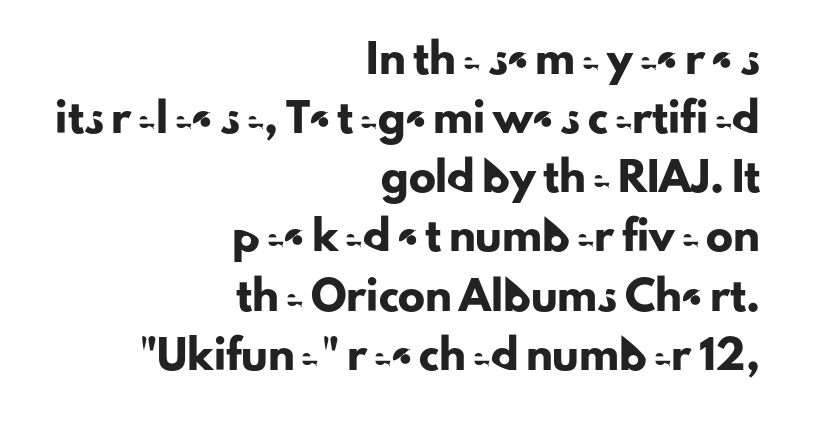
{"italic": "no", "underline": "no", "align": "right", "line_spacing": "loose", "line_spacing_ratio": 2.19, "letter_spacing": "normal", "letter_spacing_em": 0.0, "glyph_px": 27}
